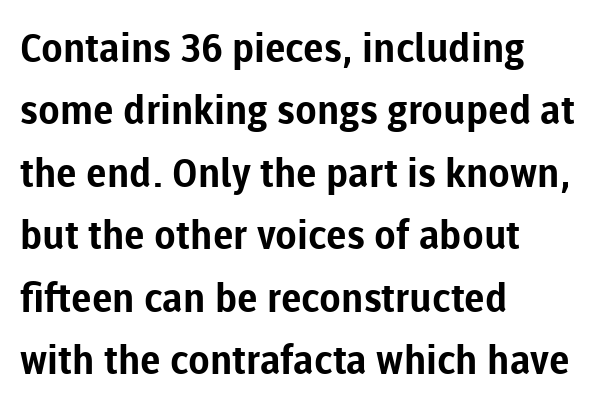
The image shows 40 px bold sans-serif type, upright; set left-aligned, normal line spacing (1.56x), normal letter spacing, not underlined; low stroke contrast and a medium x-height.
